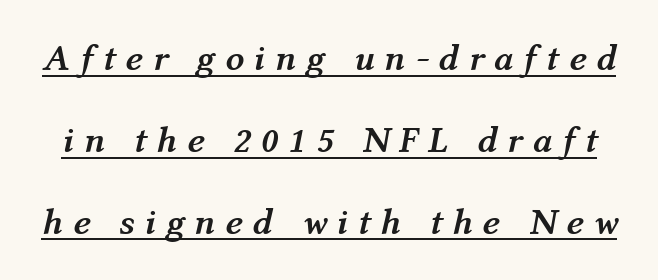
The image shows 37 px semibold type, italic (leaning right); set loose line spacing (2.21x), unusually wide letter spacing (+0.26 em), underlined; medium stroke contrast and a medium x-height.
